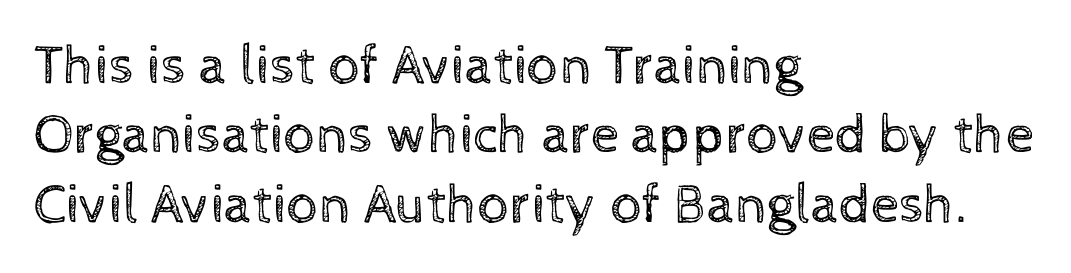
Q: Is the text bold? A: No.
Q: Is the text italic (slanted)? A: No, it is upright.
Q: Is the text underlined? A: No.
Q: How is the paragraph aligned? A: Left-aligned.
Q: Is the spacing between letters normal or unusually wide? A: Normal.
Q: Width (condensed, normal, or wide)? A: Normal.
Q: x-height? A: Medium.
Q: Monospaced? A: No.
